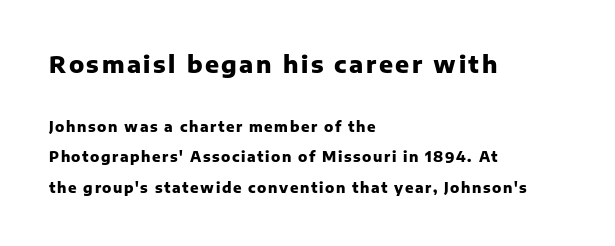
Q: Is the text bold? A: Yes.
Q: Is the text italic (slanted)? A: No, it is upright.
Q: Is the text underlined? A: No.
Q: How is the paragraph aligned? A: Left-aligned.
Q: Is the spacing between lines tight, normal or loose? A: Loose.
Q: Which block of text is set in a larger size, the first (top) or the second (bottom)? A: The first (top) one.
